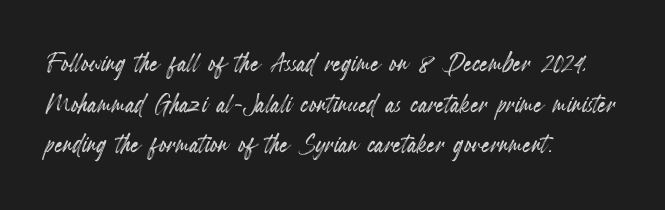
The image shows 33 px condensed type; set left-aligned, line spacing 1.23x, normal letter spacing, not underlined; a small x-height.
